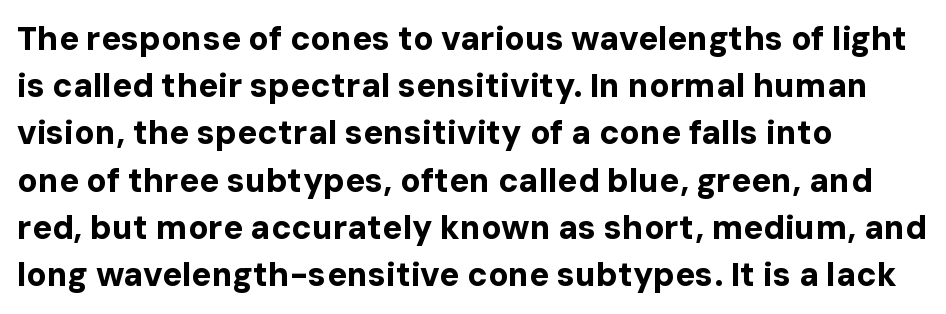
The ragged edge is on the right, which tells us the setting is flush left. Check under the words: just untouched page. Typesetter's note: full bold, strokes at maximum text heaviness. The tracking reads as untouched default to a designer's eye. Rows of type keep a routine distance in the vertical direction. Serifs: no, the terminals of the letterforms are clean.
